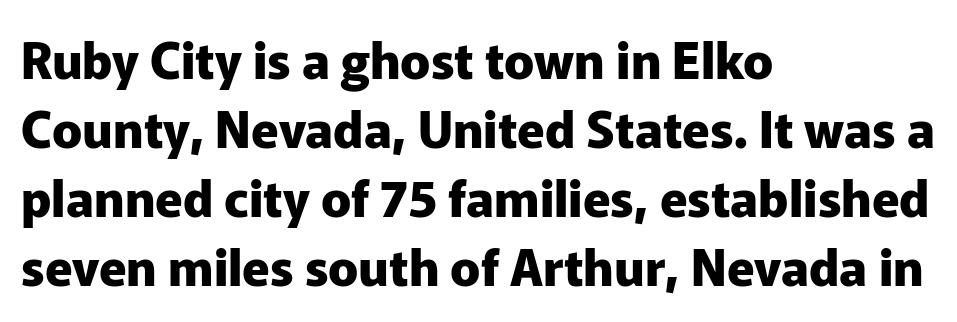
Q: Is the text bold? A: Yes.
Q: Is the text italic (slanted)? A: No, it is upright.
Q: Is the typeface a serif or a sans-serif typeface? A: Sans-serif.
Q: Is the text underlined? A: No.
Q: How is the paragraph aligned? A: Left-aligned.
Q: Is the spacing between letters normal or unusually wide? A: Normal.
Q: Is the spacing between lines tight, normal or loose? A: Normal.
Q: Width (condensed, normal, or wide)? A: Normal.
Q: Stroke contrast? A: Low.
Q: x-height? A: Medium.
Q: Monospaced? A: No.
